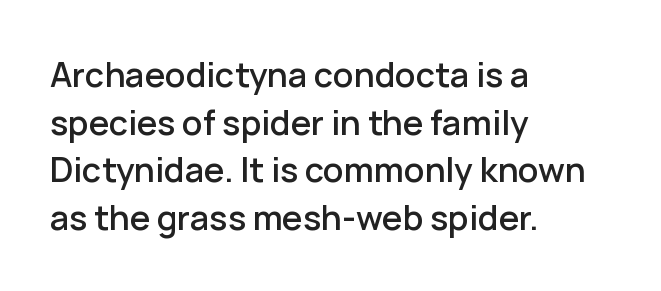
The image shows 34 px sans-serif type, upright; set left-aligned, normal line spacing (1.4x), normal letter spacing, not underlined; low stroke contrast and a medium x-height.
